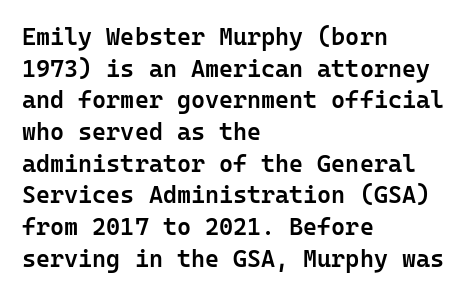
The image shows 24 px text type, upright; set left-aligned, normal line spacing (1.32x), normal letter spacing, not underlined.
